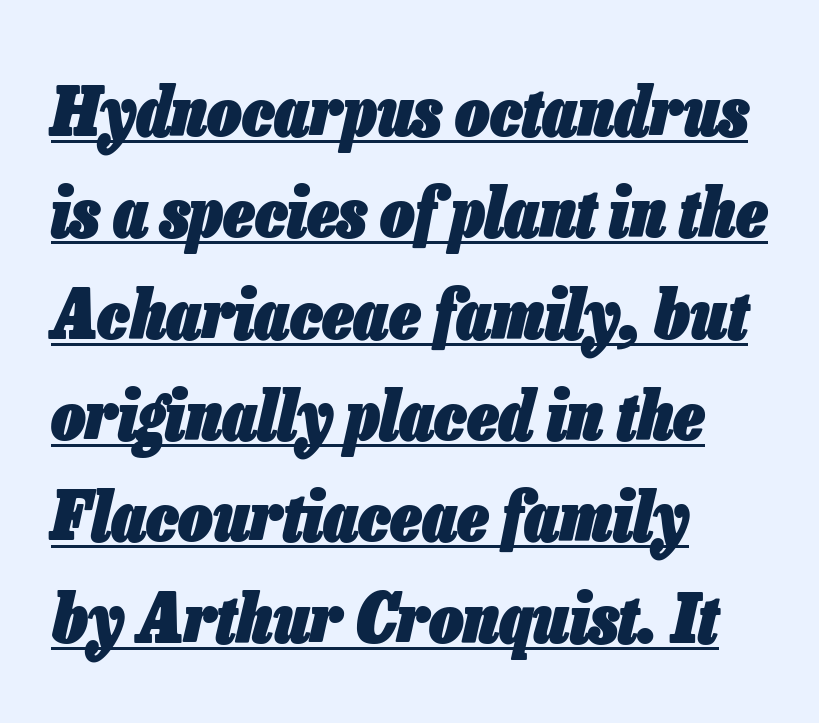
The image shows 68 px heavy, condensed type, italic (leaning right); set left-aligned, normal line spacing (1.49x), normal letter spacing, underlined; low stroke contrast and a medium x-height.
